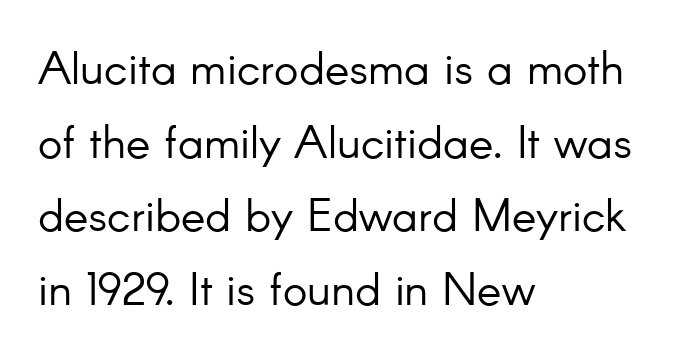
{"serif": "no", "italic": "no", "bold": "no", "weight": "light", "width": "normal", "stroke_contrast": "low", "x_height": "small", "monospaced": "no", "underline": "no", "align": "left", "line_spacing": "normal", "line_spacing_ratio": 1.6, "letter_spacing": "normal", "letter_spacing_em": 0.0, "glyph_px": 46}
